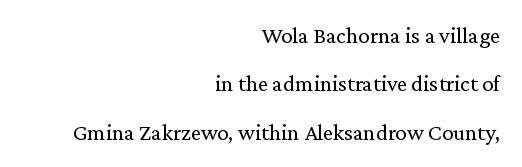
{"italic": "no", "bold": "no", "underline": "no", "align": "right", "line_spacing": "loose", "line_spacing_ratio": 2.1, "letter_spacing": "normal", "letter_spacing_em": 0.0, "glyph_px": 23}
